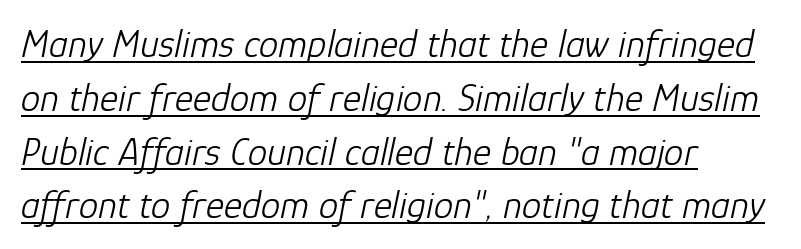
The face used here is proportionally spaced, like ordinary book or web type. Is the stroke heavy? The answer is a plain regular-or-lighter. Every character sits at an angle, as italics do. Reading down the block, your eye returns to a fixed left position each line. Rows of type keep a routine distance in the vertical direction. Each word holds together tightly as a unit, with standard inter-letter gaps.
